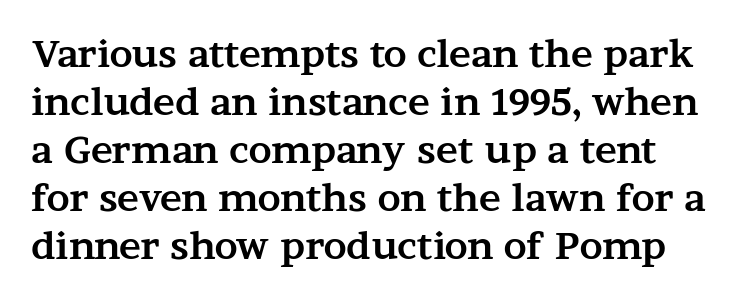
Q: Is the text bold? A: Yes.
Q: Is the text italic (slanted)? A: No, it is upright.
Q: Is the typeface a serif or a sans-serif typeface? A: Serif.
Q: Is the text underlined? A: No.
Q: Is the spacing between letters normal or unusually wide? A: Normal.
Q: Is the spacing between lines tight, normal or loose? A: Normal.
Q: Width (condensed, normal, or wide)? A: Wide.
Q: Stroke contrast? A: Medium.
Q: x-height? A: Medium.
Q: Monospaced? A: No.
